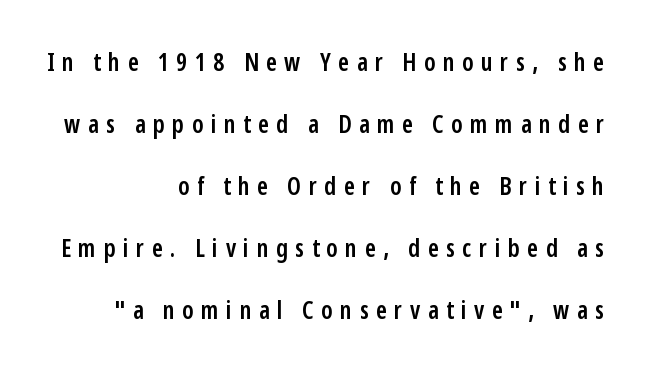
The image shows 25 px text type, upright; set right-aligned, loose line spacing (2.48x), unusually wide letter spacing (+0.3 em), not underlined.
